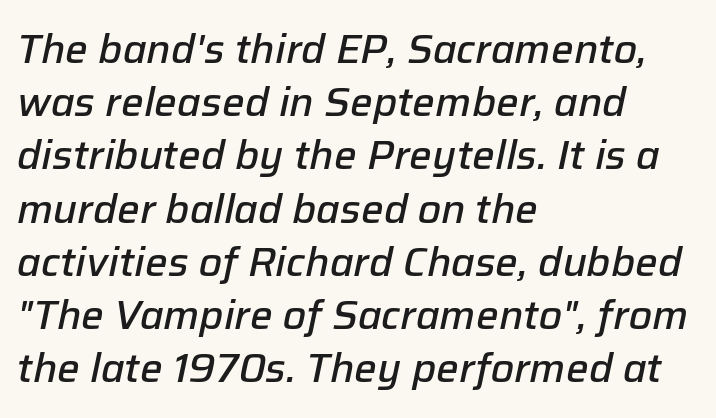
Unmarked baselines from the first word to the last. Posture: slanted. Slightly chunky letters — semibold, I'd say, not full bold. The letters advance in unequal steps, a hallmark of proportional type.
